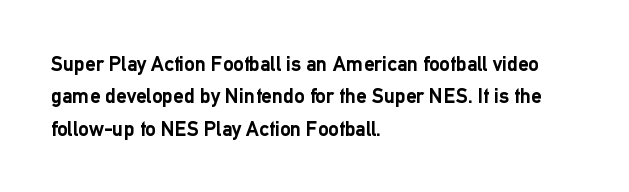
{"italic": "no", "bold": "yes", "underline": "no", "align": "left", "line_spacing": "normal", "line_spacing_ratio": 1.54, "letter_spacing": "normal", "letter_spacing_em": 0.0, "glyph_px": 21}
